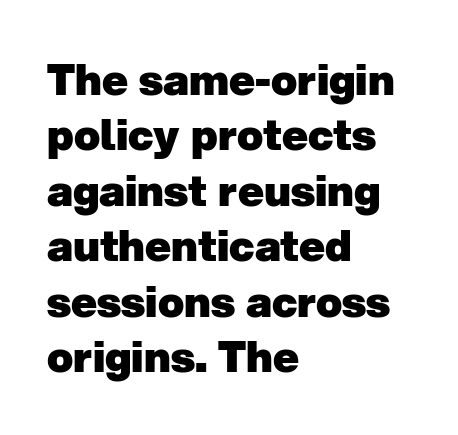
The image shows 43 px heavy sans-serif type; set left-aligned, normal line spacing (1.29x), normal letter spacing, not underlined; low stroke contrast and a medium x-height.
